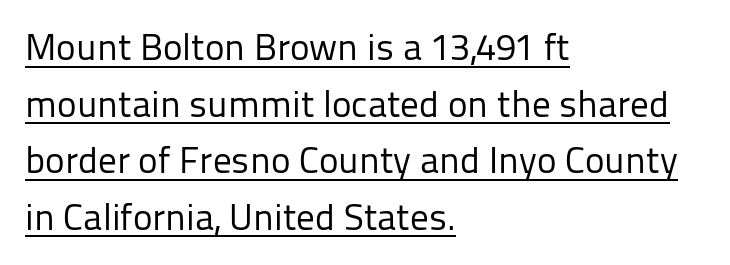
{"serif": "no", "italic": "no", "bold": "no", "weight": "regular", "width": "normal", "stroke_contrast": "low", "x_height": "medium", "monospaced": "no", "underline": "yes", "align": "left", "line_spacing": "normal", "line_spacing_ratio": 1.53, "letter_spacing": "normal", "letter_spacing_em": 0.0, "glyph_px": 37}
